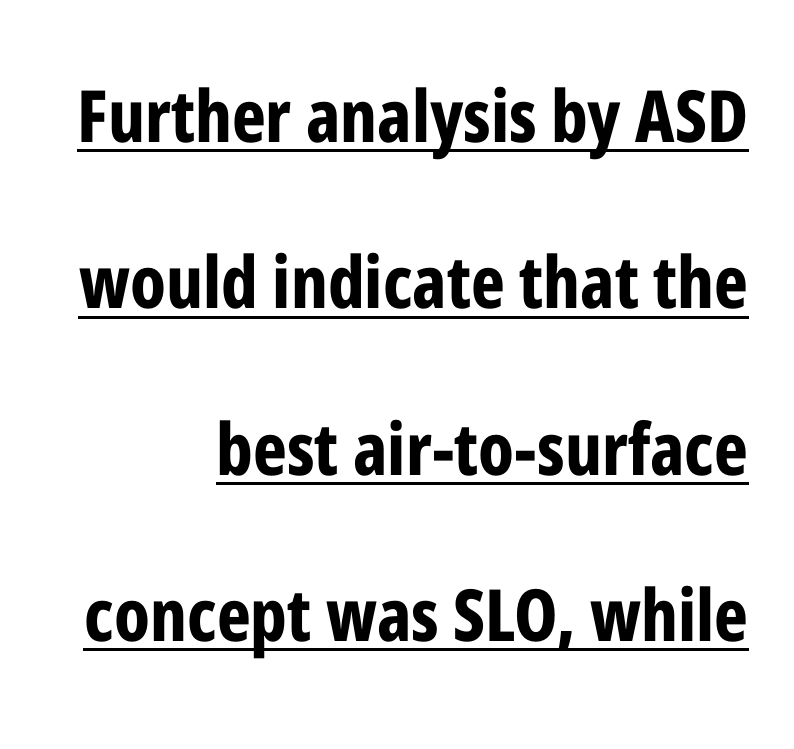
The image shows 72 px bold, condensed sans-serif type, upright; set right-aligned, loose line spacing (2.31x), normal letter spacing, underlined; low stroke contrast and a medium x-height.
